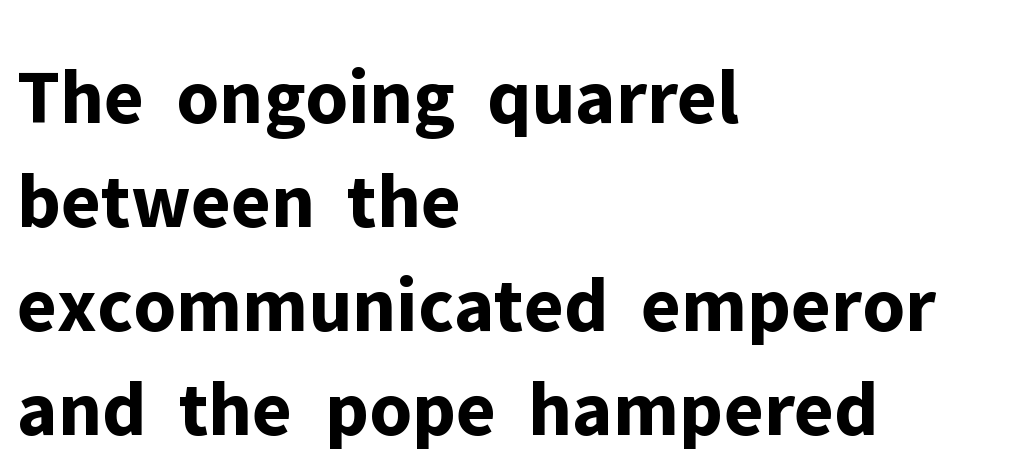
The image shows 80 px bold sans-serif type, upright; set left-aligned, normal line spacing (1.3x), normal letter spacing, not underlined; low stroke contrast and a medium x-height.
